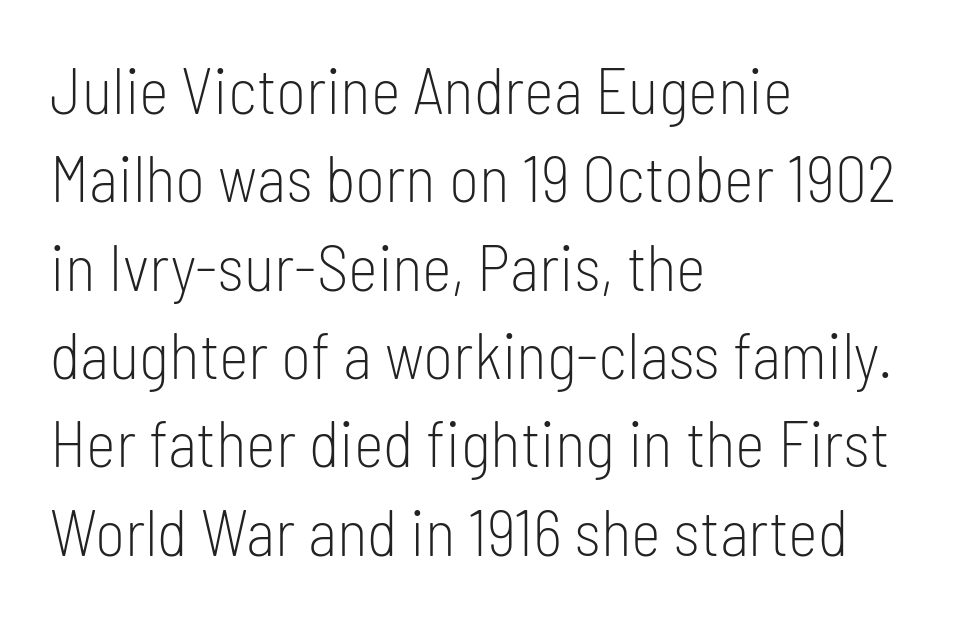
{"serif": "no", "italic": "no", "bold": "no", "weight": "light", "width": "condensed", "stroke_contrast": "low", "x_height": "medium", "monospaced": "no", "underline": "no", "align": "left", "line_spacing": "normal", "line_spacing_ratio": 1.38, "letter_spacing": "normal", "letter_spacing_em": 0.0, "glyph_px": 64}
